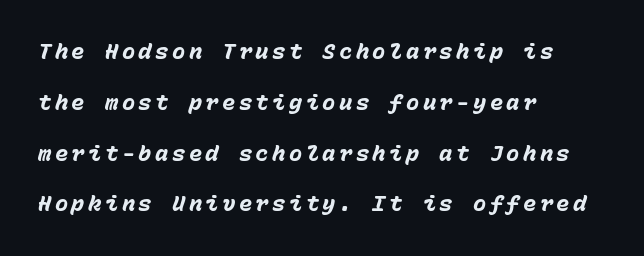
The image shows 22 px bold type, italic (leaning right); set left-aligned, loose line spacing (2.31x), not underlined.
